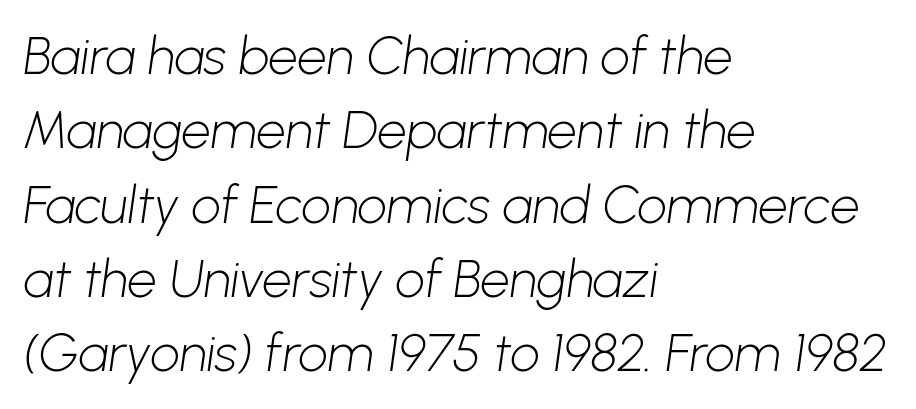
Looks like regular typesetting: each glyph gets only the width it needs. The foot of each line stays bare and open. Does the leading feel generous? No, just average. Tracking value appears to be zero — textbook default spacing. Leftover space on each line is placed entirely after the last word.
